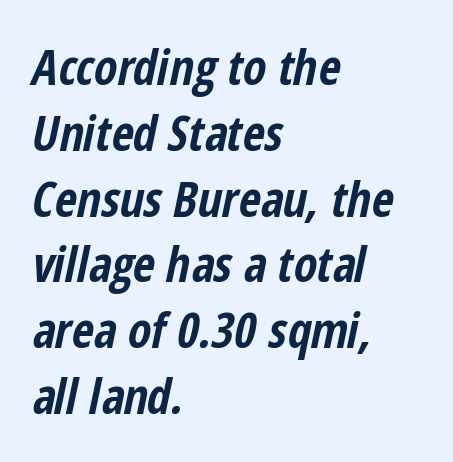
Q: Is the text bold? A: Yes.
Q: Is the text italic (slanted)? A: Yes, it leans right by about 12 degrees.
Q: Is the text underlined? A: No.
Q: How is the paragraph aligned? A: Left-aligned.
Q: Is the spacing between letters normal or unusually wide? A: Normal.
Q: Is the spacing between lines tight, normal or loose? A: Normal.
Q: Width (condensed, normal, or wide)? A: Condensed.
Q: Stroke contrast? A: Low.
Q: x-height? A: Medium.
Q: Monospaced? A: No.
